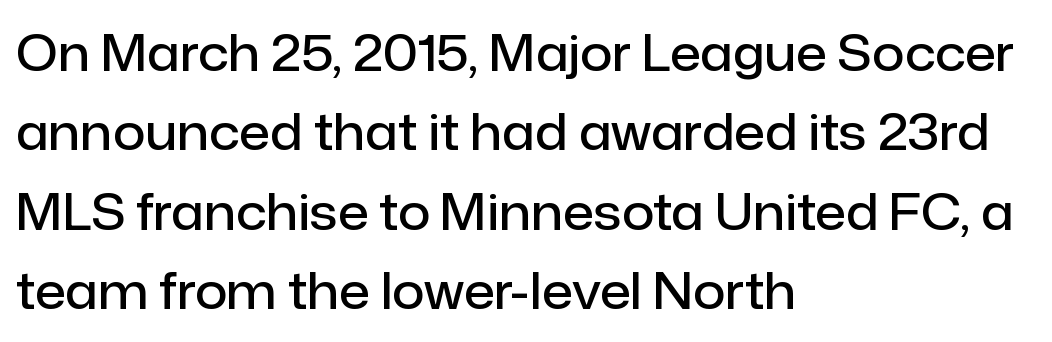
The face used here is proportionally spaced, like ordinary book or web type. The rendering uses a moderate line-height, typical for paragraphs. Glance below the letters and you will spot only blank space. Each letter's strokes conclude bluntly, with no projecting serifs. The face used here is rendered with its standard letterfit. The axis of the letterforms is exactly vertical.
